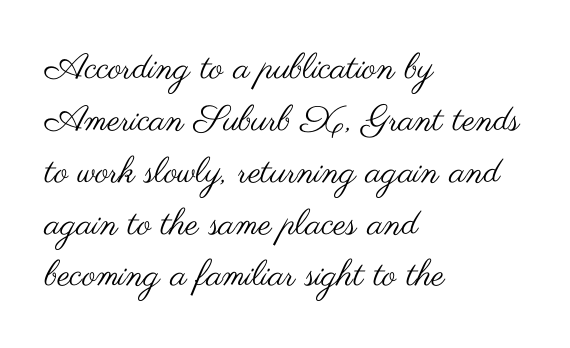
Vertical stems look standard width or narrower in stroke. Does the type have serifs? No, each stem ends abruptly. Line beginnings align vertically; line endings do not.
